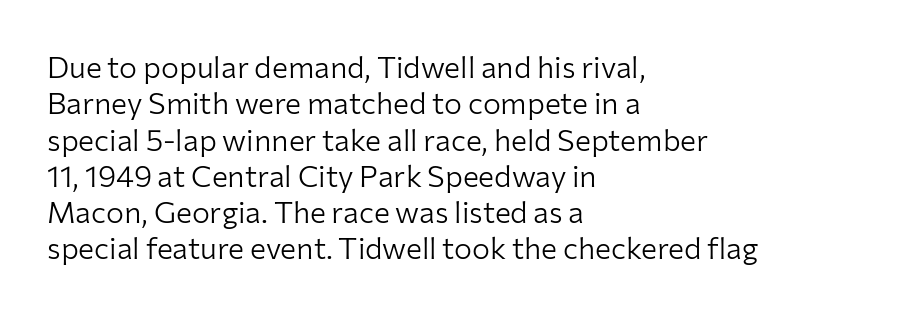
{"serif": "no", "italic": "no", "bold": "no", "weight": "light", "width": "normal", "stroke_contrast": "low", "x_height": "medium", "monospaced": "no", "underline": "no", "align": "left", "line_spacing_ratio": 1.21, "letter_spacing": "normal", "letter_spacing_em": 0.0, "glyph_px": 30}
